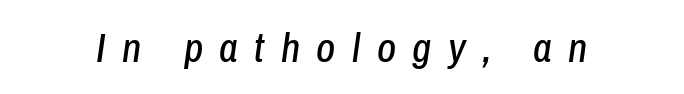
This is oblique type, the kind used for emphasis or titles. Rule under the text: the space is simply empty. Inter-character spacing is expanded well beyond the font's built-in metrics. This sample has the flowing, uneven cadence of proportional lettering.
